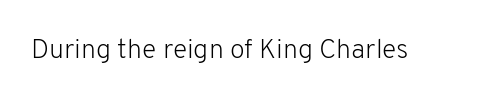
Has an underline been added? It has not. The type is set solid horizontally, with unmodified tracking. The characters are drawn with everyday or finer stroke widths. Every character sits straight up, as roman type does.
